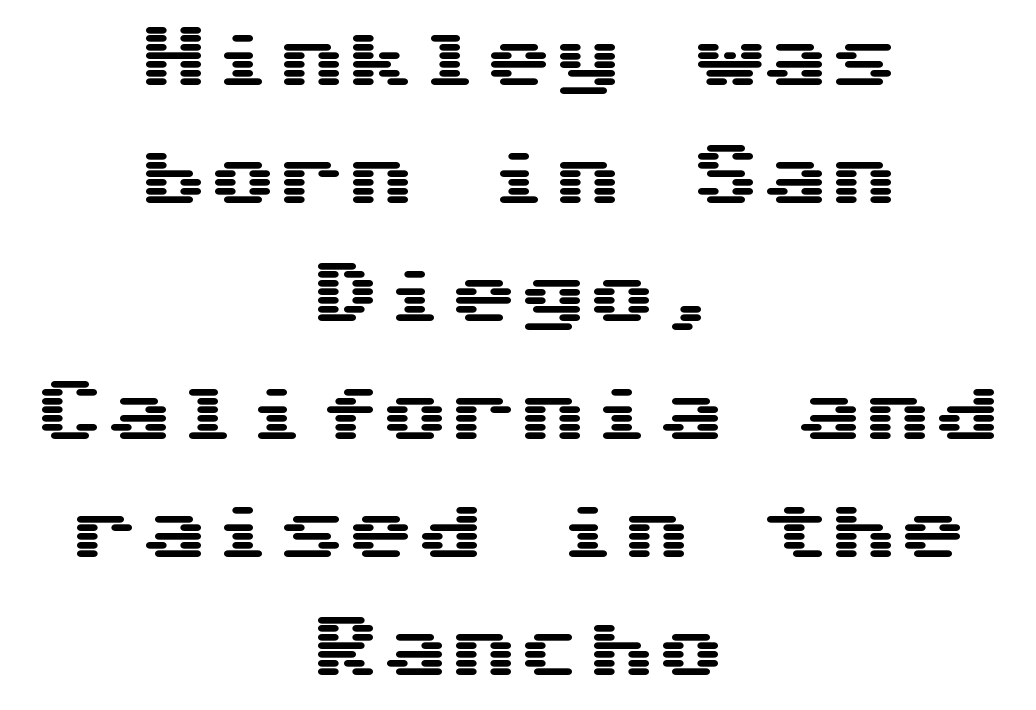
I'd call this a sans setting — the letters go barefoot. The letters stand straight up with perfectly vertical stems. Descender tails drop into unmarked territory. Alignment: centered. Inter-character spacing is left at the font's built-in metrics.
